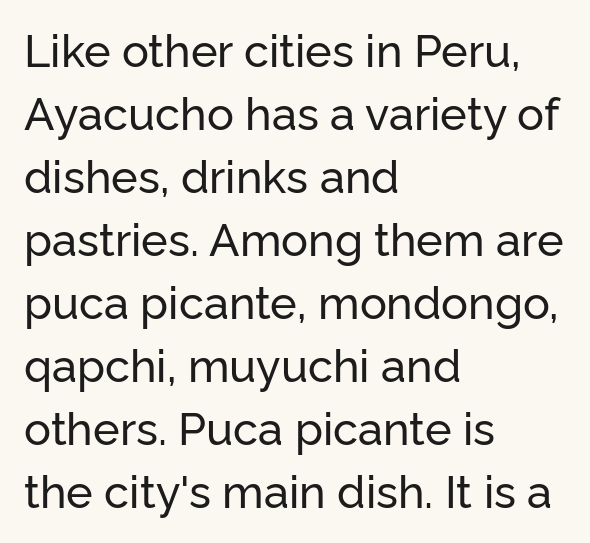
Q: Is the text italic (slanted)? A: No, it is upright.
Q: Is the typeface a serif or a sans-serif typeface? A: Sans-serif.
Q: Is the text underlined? A: No.
Q: How is the paragraph aligned? A: Left-aligned.
Q: Is the spacing between letters normal or unusually wide? A: Normal.
Q: Is the spacing between lines tight, normal or loose? A: Normal.
Q: Width (condensed, normal, or wide)? A: Normal.
Q: Stroke contrast? A: Low.
Q: x-height? A: Medium.
Q: Monospaced? A: No.
